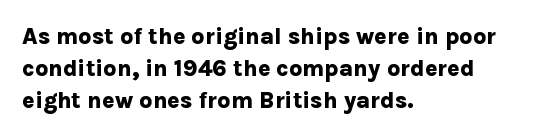
Q: Is the text bold? A: Yes.
Q: Is the text italic (slanted)? A: No, it is upright.
Q: Is the text underlined? A: No.
Q: How is the paragraph aligned? A: Left-aligned.
Q: Is the spacing between letters normal or unusually wide? A: Normal.
Q: Is the spacing between lines tight, normal or loose? A: Normal.
